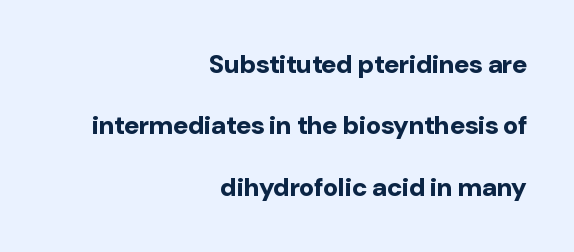
A flush-right, rag-left setting is used for this passage. Every character sits straight up, as roman type does. Words appear dense and cohesive because spacing is normal. Anything drawn beneath the words? Only blank space. Reading down the column, the eye jumps a long way to each next line. On the weight axis this lands at bold, roughly 700.
